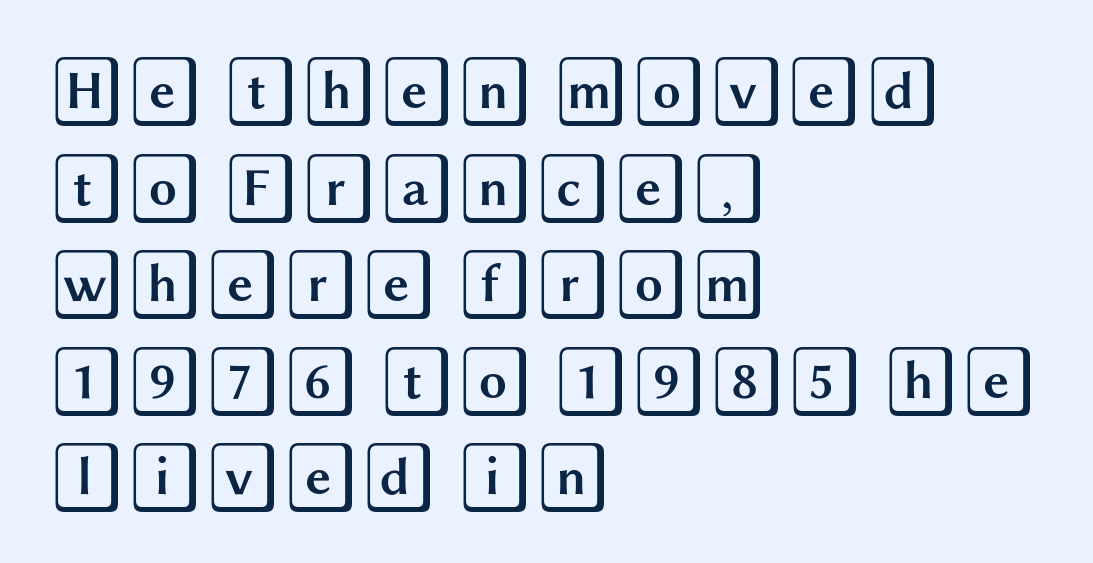
The image shows 71 px wide type, upright; set left-aligned, normal line spacing (1.36x), normal letter spacing, not underlined; a large x-height.
